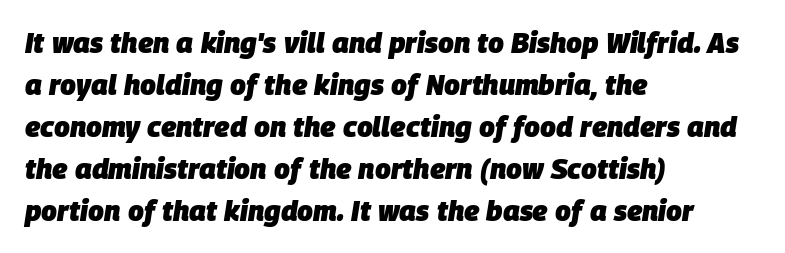
Bare-footed words on every line. Leading: standard. Typeset ragged right — the left edge is the straight one. The passage shown leans; its letterforms are oblique.
